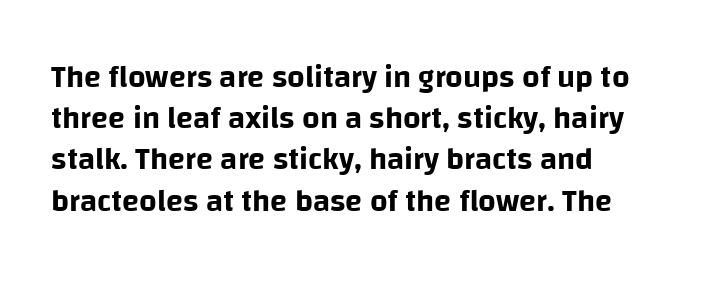
Q: Is the text italic (slanted)? A: No, it is upright.
Q: Is the typeface a serif or a sans-serif typeface? A: Sans-serif.
Q: Is the text underlined? A: No.
Q: Is the spacing between letters normal or unusually wide? A: Normal.
Q: Is the spacing between lines tight, normal or loose? A: Normal.
Q: Width (condensed, normal, or wide)? A: Normal.
Q: Stroke contrast? A: Low.
Q: x-height? A: Large.
Q: Monospaced? A: No.
